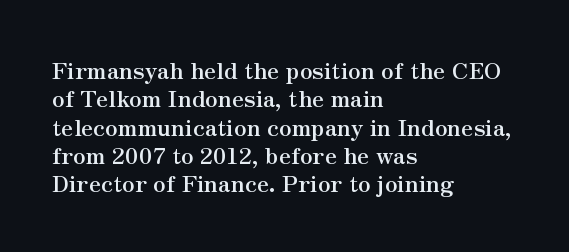
{"italic": "no", "bold": "yes", "underline": "no", "align": "left", "line_spacing_ratio": 1.23, "letter_spacing": "normal", "letter_spacing_em": 0.0, "glyph_px": 23}
